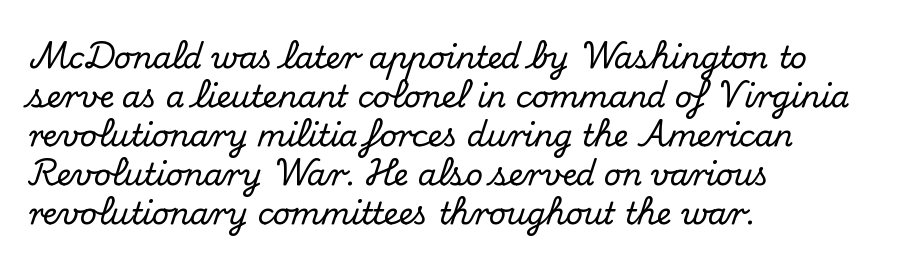
Is the block centered? No — it sits flush against the left margin. The gap between lines stays unmarked. Do the characters align in a grid? No, the font is proportional. Characters follow at the spacing the type designer built in.
